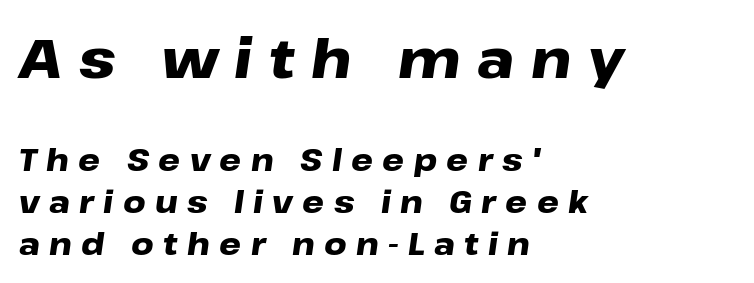
Q: Is the text bold? A: Yes.
Q: Is the text italic (slanted)? A: Yes, it leans right by about 8 degrees.
Q: Is the text underlined? A: No.
Q: How is the paragraph aligned? A: Left-aligned.
Q: Is the spacing between letters normal or unusually wide? A: Unusually wide.
Q: Is the spacing between lines tight, normal or loose? A: Normal.
Q: Which block of text is set in a larger size, the first (top) or the second (bottom)? A: The first (top) one.
Q: Width (condensed, normal, or wide)? A: Wide.
Q: Stroke contrast? A: Low.
Q: x-height? A: Medium.
Q: Monospaced? A: No.
